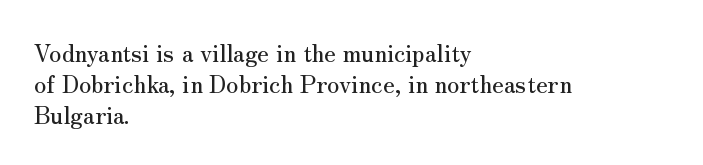
Q: Is the text italic (slanted)? A: No, it is upright.
Q: Is the text underlined? A: No.
Q: How is the paragraph aligned? A: Left-aligned.
Q: Is the spacing between letters normal or unusually wide? A: Normal.
Q: Is the spacing between lines tight, normal or loose? A: Normal.
